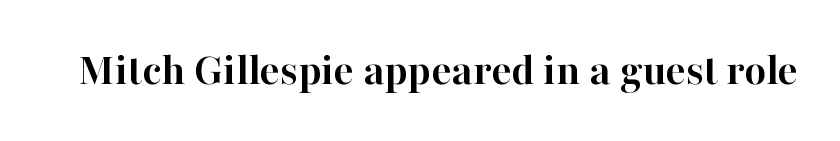
The image shows 47 px semibold serif type, upright; set normal letter spacing, not underlined; high stroke contrast and a medium x-height.
